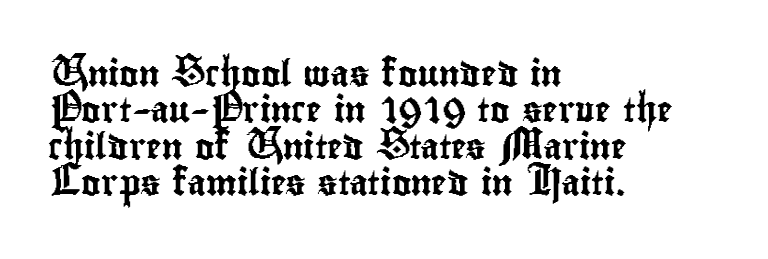
The image shows 26 px text type, upright; set left-aligned, normal line spacing (1.4x), normal letter spacing, not underlined.
